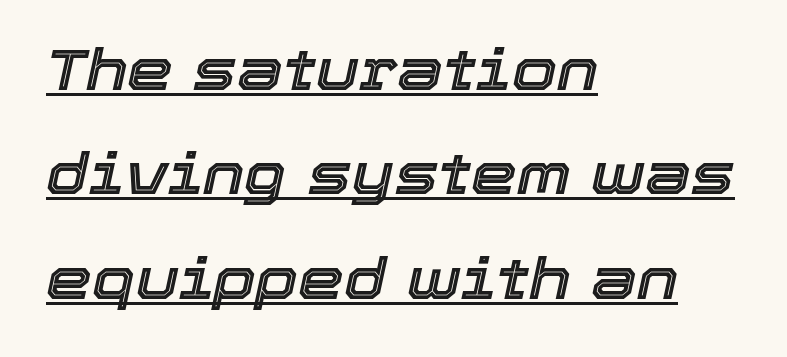
Q: Is the text italic (slanted)? A: Yes, it leans right by about 12 degrees.
Q: Is the text underlined? A: Yes.
Q: How is the paragraph aligned? A: Left-aligned.
Q: Is the spacing between letters normal or unusually wide? A: Normal.
Q: Width (condensed, normal, or wide)? A: Normal.
Q: x-height? A: Medium.
Q: Monospaced? A: No.
